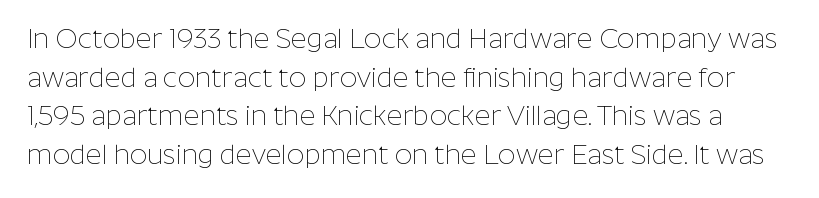
Heaviness? Minimal to ordinary, like unemphasized prose. The horizontal fit of the characters is conventional and even. Tall strokes in this sample are plumb rather than angled. If you measured baseline to baseline, you'd find a middling distance.
